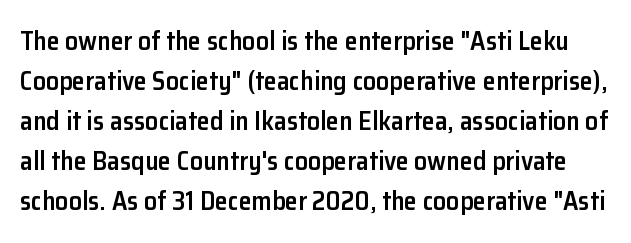
The image shows 26 px text type, upright; set normal line spacing (1.54x), normal letter spacing, not underlined.
